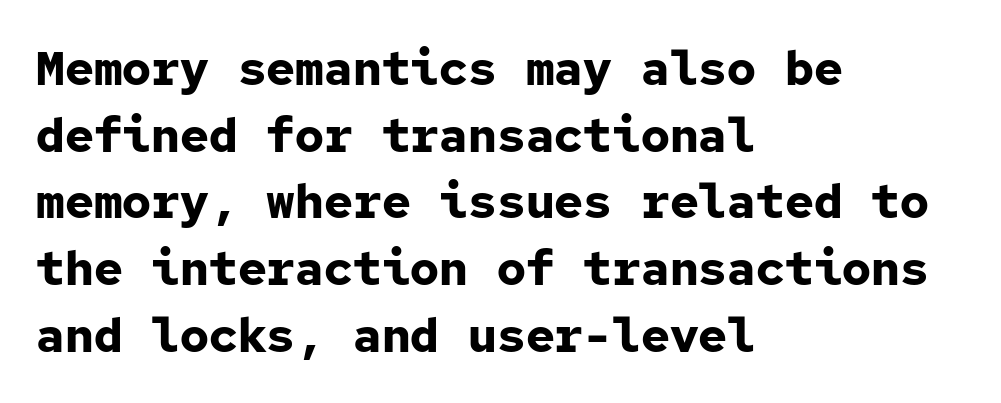
{"serif": "no", "italic": "no", "bold": "yes", "weight": "bold", "width": "normal", "stroke_contrast": "low", "x_height": "medium", "monospaced": "yes", "underline": "no", "align": "left", "line_spacing": "normal", "line_spacing_ratio": 1.39, "letter_spacing": "normal", "letter_spacing_em": 0.0, "glyph_px": 48}
